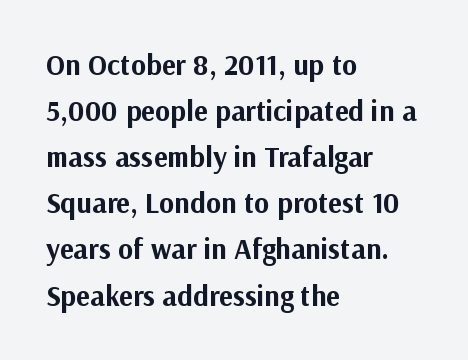
This rendering leaves character spacing at its baseline value. These lines are set flush left with a ragged right edge. Any mark beneath the type? The region is blank. Every stem runs plumb, perpendicular to the baseline. Interline gaps are of average width in this sample.
